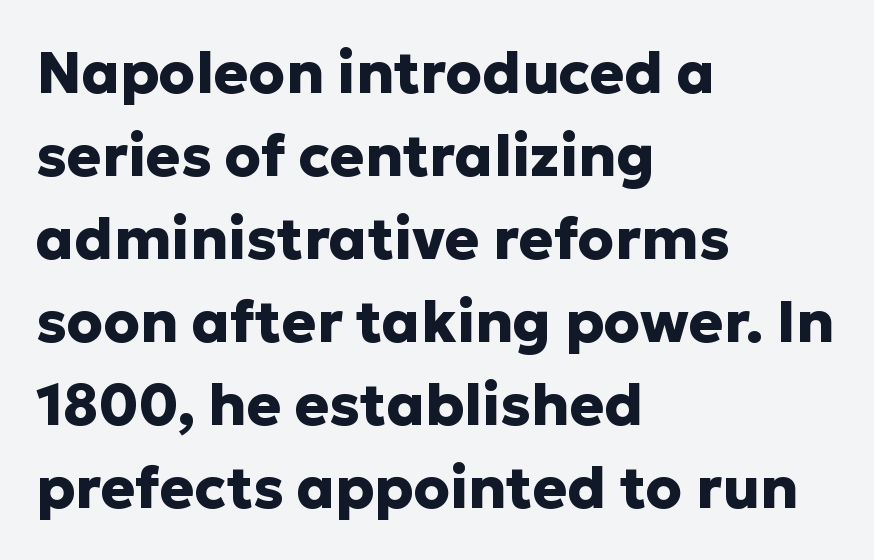
The face used here is a sans, in the tradition of grotesques and geometrics. This sample has the flowing, uneven cadence of proportional lettering. Set as a true bold cut, around the 700 mark. Layout note: lines flush left. The font's upright variant was chosen for this text. Does extra space separate the letters? No, they use regular spacing.
